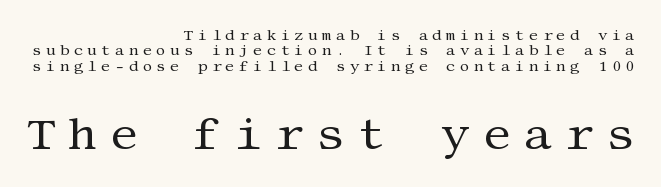
Q: Is the text bold? A: No.
Q: Is the text italic (slanted)? A: No, it is upright.
Q: Is the typeface a serif or a sans-serif typeface? A: Serif.
Q: Is the text underlined? A: No.
Q: How is the paragraph aligned? A: Right-aligned.
Q: Is the spacing between letters normal or unusually wide? A: Unusually wide.
Q: Is the spacing between lines tight, normal or loose? A: Tight.
Q: Which block of text is set in a larger size, the first (top) or the second (bottom)? A: The second (bottom) one.
Q: Width (condensed, normal, or wide)? A: Normal.
Q: Stroke contrast? A: Medium.
Q: x-height? A: Large.
